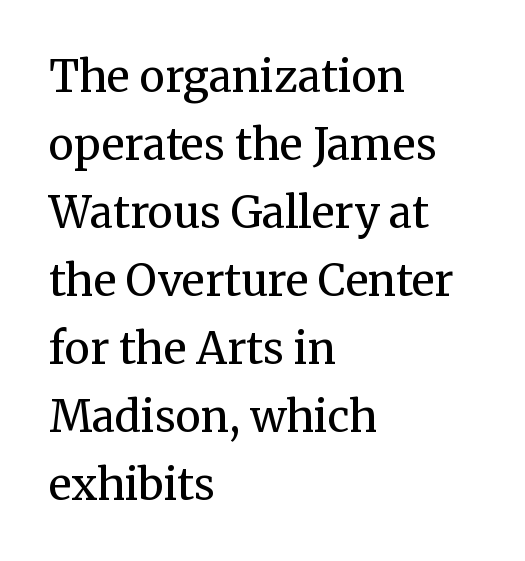
Q: Is the text bold? A: No.
Q: Is the text italic (slanted)? A: No, it is upright.
Q: Is the typeface a serif or a sans-serif typeface? A: Serif.
Q: Is the text underlined? A: No.
Q: How is the paragraph aligned? A: Left-aligned.
Q: Is the spacing between letters normal or unusually wide? A: Normal.
Q: Is the spacing between lines tight, normal or loose? A: Normal.
Q: Width (condensed, normal, or wide)? A: Normal.
Q: Stroke contrast? A: Medium.
Q: x-height? A: Medium.
Q: Monospaced? A: No.
